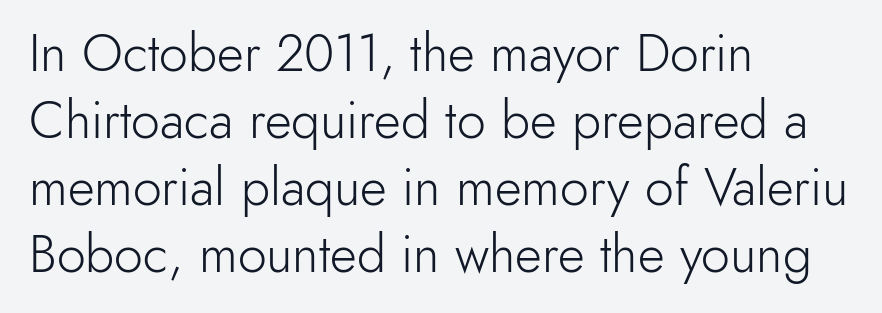
The image shows 52 px light sans-serif type, upright; set left-aligned, normal line spacing (1.29x), normal letter spacing, not underlined; a small x-height.
